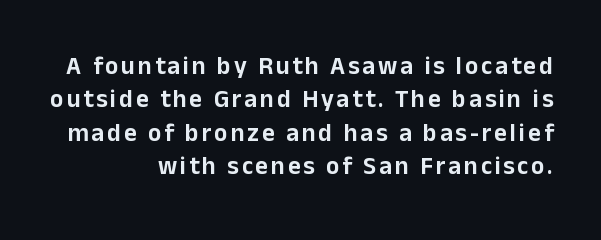
{"italic": "no", "underline": "no", "align": "right", "line_spacing": "normal", "line_spacing_ratio": 1.34, "glyph_px": 25}
